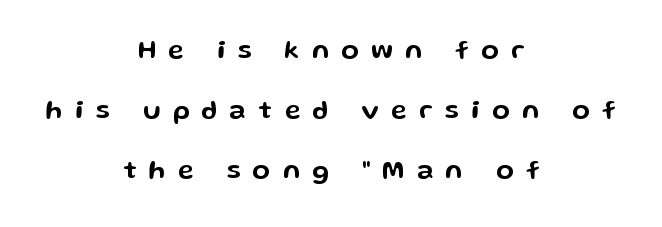
The image shows 26 px text type, upright; set centered, loose line spacing (2.31x), unusually wide letter spacing (+0.48 em), not underlined.
